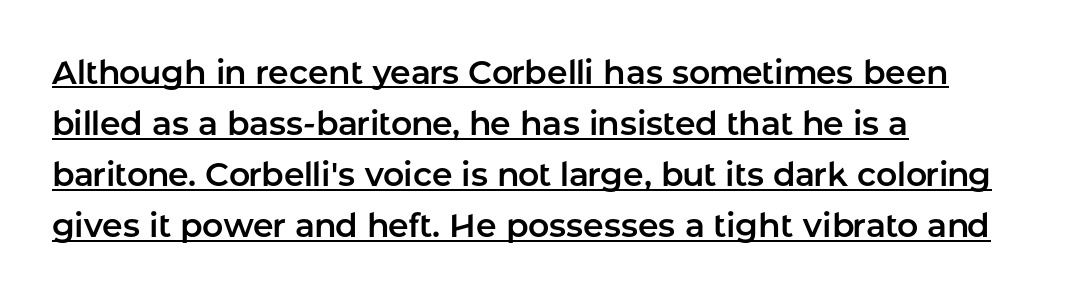
Q: Is the text italic (slanted)? A: No, it is upright.
Q: Is the typeface a serif or a sans-serif typeface? A: Sans-serif.
Q: Is the text underlined? A: Yes.
Q: How is the paragraph aligned? A: Left-aligned.
Q: Is the spacing between letters normal or unusually wide? A: Normal.
Q: Is the spacing between lines tight, normal or loose? A: Normal.
Q: Width (condensed, normal, or wide)? A: Normal.
Q: Stroke contrast? A: Low.
Q: x-height? A: Medium.
Q: Monospaced? A: No.
